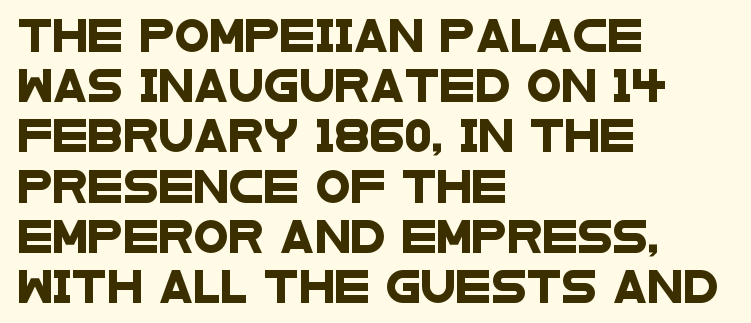
Font category for this specimen: sans-serif. Clear beneath every line of the passage. Alignment: flush left. The face used here is proportionally spaced, like ordinary book or web type. A normal amount of white space separates one row of letters from the next. Students, note that the glyphs here touch the page at normal intervals.
